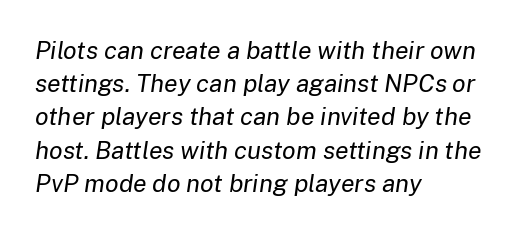
This sample is left-justified, so line endings fall wherever the words run out. This reads as an unemphasized weight, regular at the heaviest. Is there much room between lines? A standard amount, neither cramped nor airy. The strip under each line holds only bare page.
